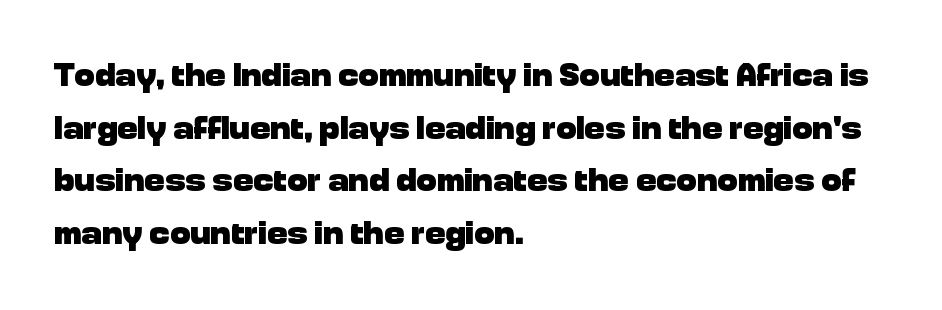
{"serif": "no", "italic": "no", "bold": "yes", "weight": "heavy", "width": "normal", "stroke_contrast": "low", "x_height": "medium", "monospaced": "no", "underline": "no", "align": "left", "line_spacing": "normal", "line_spacing_ratio": 1.55, "letter_spacing": "normal", "letter_spacing_em": 0.0, "glyph_px": 34}
